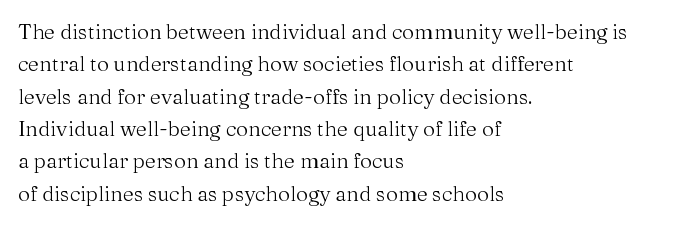
Words float on clear page, feet unadorned. Letters have the restrained weight of plain body copy at most. Horizontal alignment here is leftward, the default for most running prose. Whoever set this chose a conventional vertical rhythm. This sample uses an upright cut, with every glyph sitting square on the baseline.
